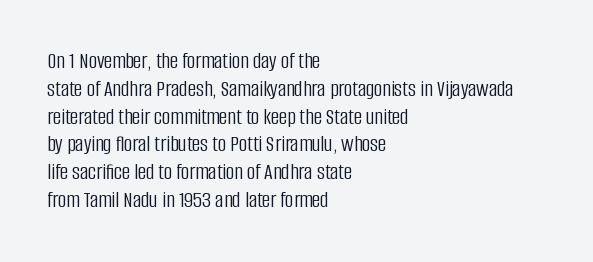
The image shows 23 px text type, upright; set left-aligned, line spacing 1.21x, normal letter spacing, not underlined.
